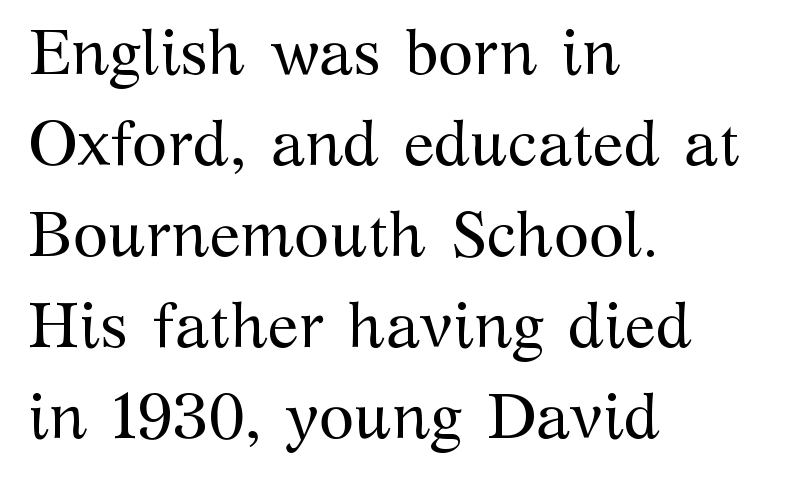
Normally led — the rows are evenly, conventionally spaced. One-word summary of the alignment: left. Note: serifs present on the glyphs. No heavy texture on the line: the type isn't bold.
